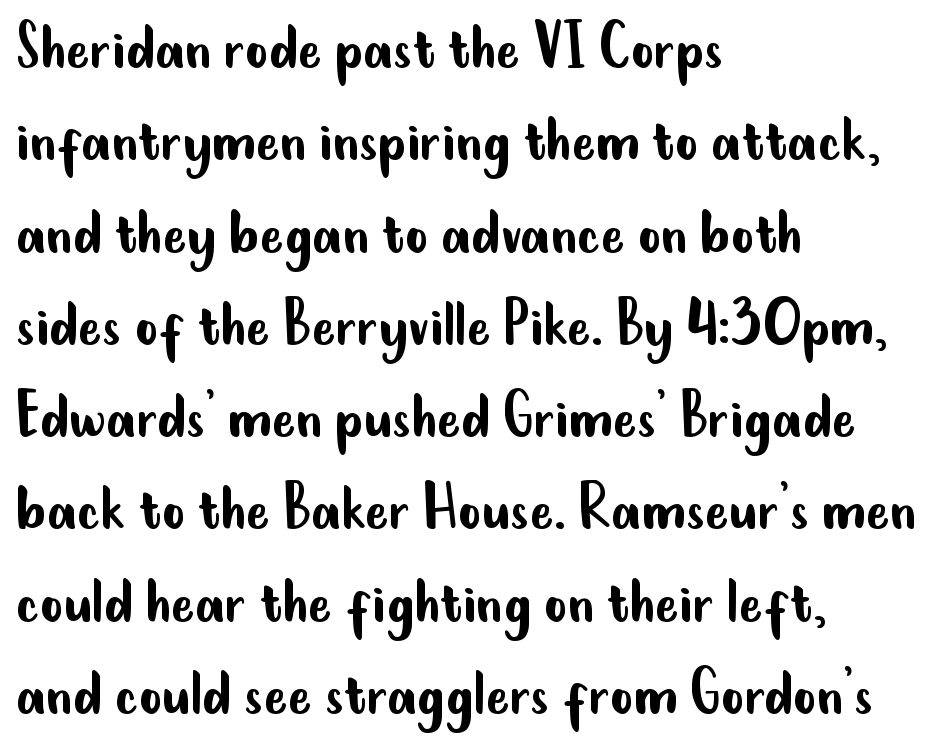
{"serif": "no", "italic": "no", "bold": "no", "weight": "regular", "width": "condensed", "stroke_contrast": "low", "x_height": "small", "monospaced": "no", "underline": "no", "align": "left", "line_spacing": "normal", "line_spacing_ratio": 1.3, "letter_spacing": "normal", "letter_spacing_em": 0.0, "glyph_px": 71}
